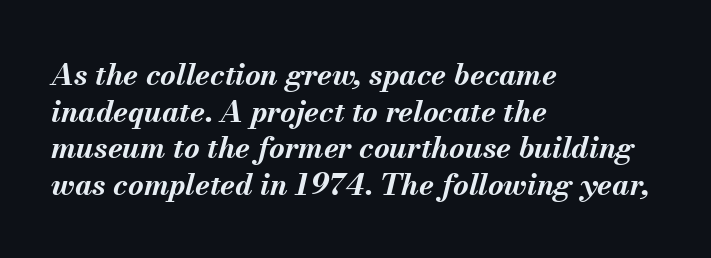
{"italic": "yes", "lean": "right", "slant_degrees": 13, "bold": "yes", "weight": "bold", "width": "normal", "stroke_contrast": "medium", "x_height": "small", "monospaced": "no", "underline": "no", "align": "left", "line_spacing_ratio": 1.22, "letter_spacing": "normal", "letter_spacing_em": 0.0, "glyph_px": 30}
